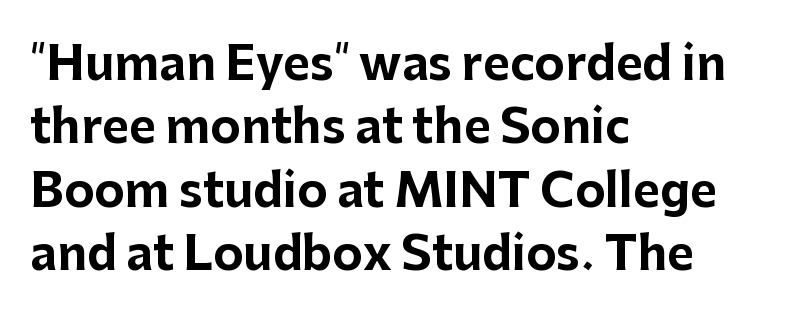
{"serif": "no", "italic": "no", "bold": "yes", "weight": "bold", "width": "normal", "stroke_contrast": "low", "x_height": "medium", "monospaced": "no", "underline": "no", "align": "left", "line_spacing": "normal", "line_spacing_ratio": 1.38, "letter_spacing": "normal", "letter_spacing_em": 0.0, "glyph_px": 46}
